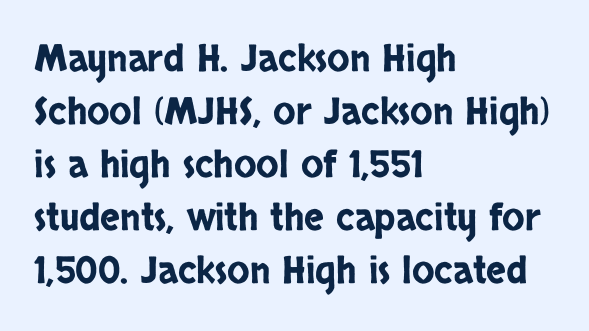
A clean baseline with only descenders dipping below it. Does the copy run flush right? No — it runs flush left. Nope, no serifs anywhere on these letters. Is this a fixed-width face? No — the glyphs have proportional, varying widths.
